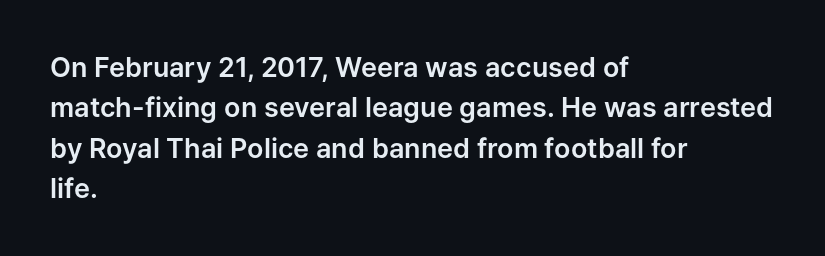
The image shows 27 px text type, upright; set left-aligned, normal line spacing (1.5x), normal letter spacing, not underlined.
